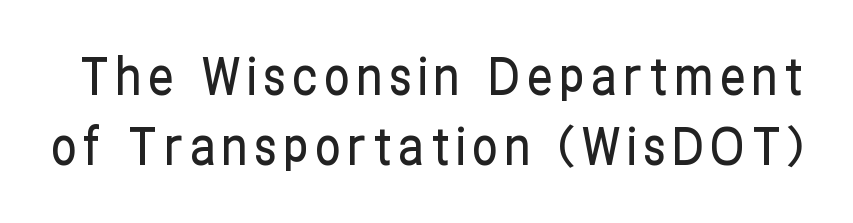
The image shows 51 px condensed sans-serif type, upright; set normal line spacing (1.38x), not underlined; low stroke contrast and a medium x-height.
